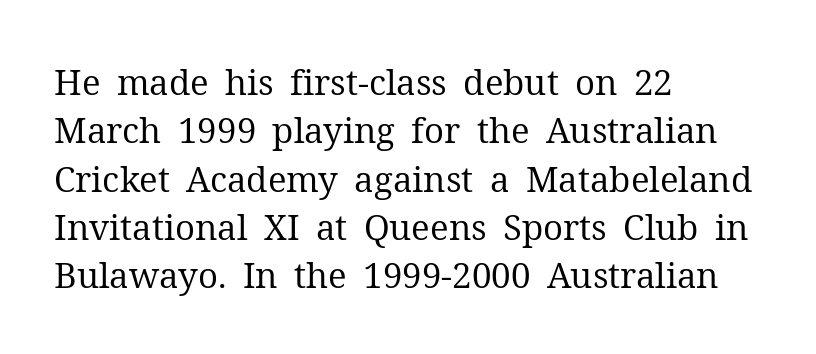
The image shows 35 px regular-weight serif type, upright; set left-aligned, normal line spacing (1.38x), normal letter spacing, not underlined; medium stroke contrast and a medium x-height.
